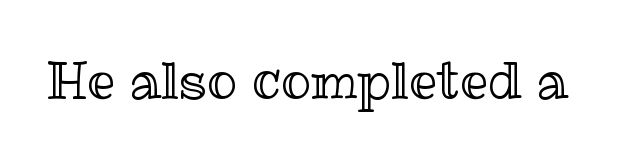
Glance below the letters and you will spot only blank space. The specimen reads as upright at a glance. How are the letters spaced? Ordinarily, with no added tracking. Each letter keeps its own natural width here, so spacing adapts to shape.
